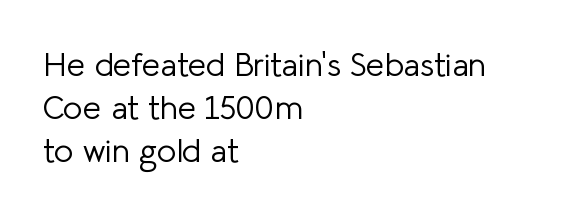
Q: Is the text bold? A: No.
Q: Is the text italic (slanted)? A: No, it is upright.
Q: Is the typeface a serif or a sans-serif typeface? A: Sans-serif.
Q: Is the text underlined? A: No.
Q: How is the paragraph aligned? A: Left-aligned.
Q: Is the spacing between letters normal or unusually wide? A: Normal.
Q: Is the spacing between lines tight, normal or loose? A: Normal.
Q: Width (condensed, normal, or wide)? A: Normal.
Q: Stroke contrast? A: Low.
Q: x-height? A: Medium.
Q: Monospaced? A: No.
